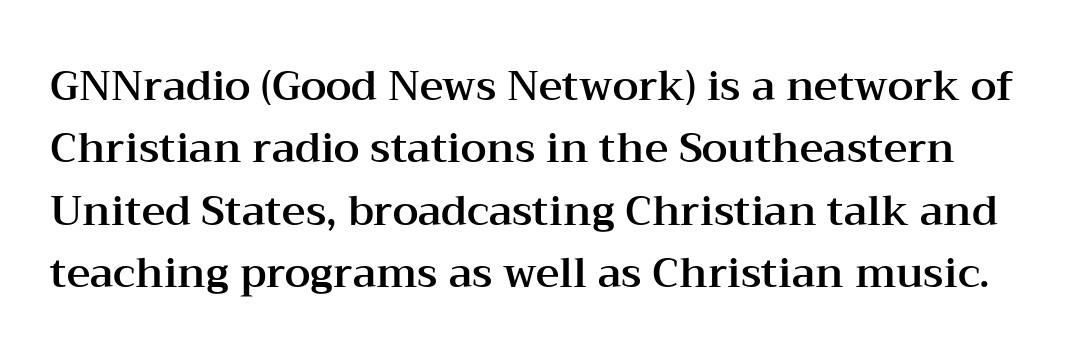
Q: Is the text italic (slanted)? A: No, it is upright.
Q: Is the typeface a serif or a sans-serif typeface? A: Serif.
Q: Is the text underlined? A: No.
Q: Is the spacing between letters normal or unusually wide? A: Normal.
Q: Is the spacing between lines tight, normal or loose? A: Normal.
Q: Width (condensed, normal, or wide)? A: Wide.
Q: Stroke contrast? A: Medium.
Q: x-height? A: Medium.
Q: Monospaced? A: No.
